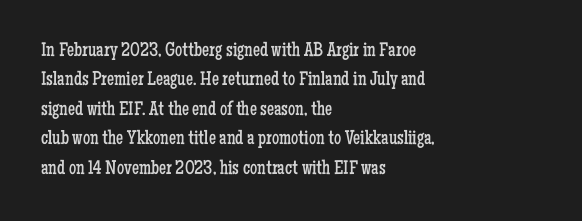
Look at the tracking — it's just the regular setting, nothing added. This sample keeps an unexceptional amount of space between lines. A typesetter would mark this as roman, not italic. Each row of text sits above clean, open space. Ink coverage per letter is moderate at most. This rendering uses left alignment, leaving the right contour irregular.
